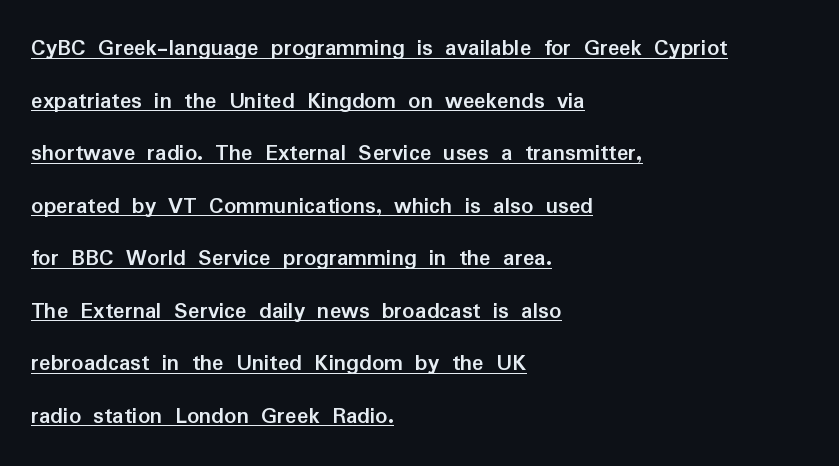
The image shows 24 px bold type, upright; set left-aligned, loose line spacing (2.19x), normal letter spacing, underlined.
